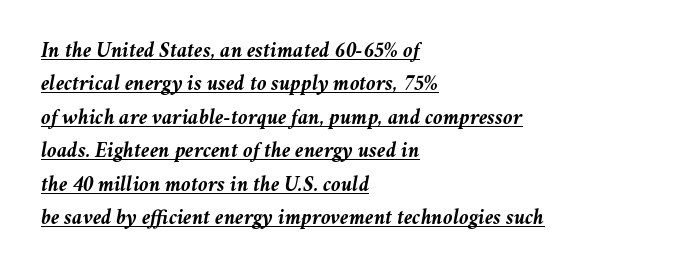
The image shows 22 px bold type, italic (leaning right); set left-aligned, normal line spacing (1.52x), normal letter spacing, underlined.
